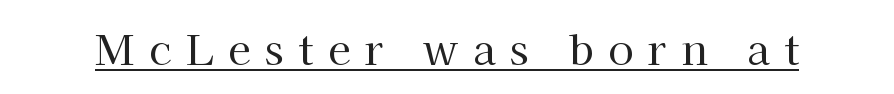
The image shows 41 px regular-weight serif type, upright; set unusually wide letter spacing (+0.36 em), underlined; high stroke contrast and a medium x-height.
